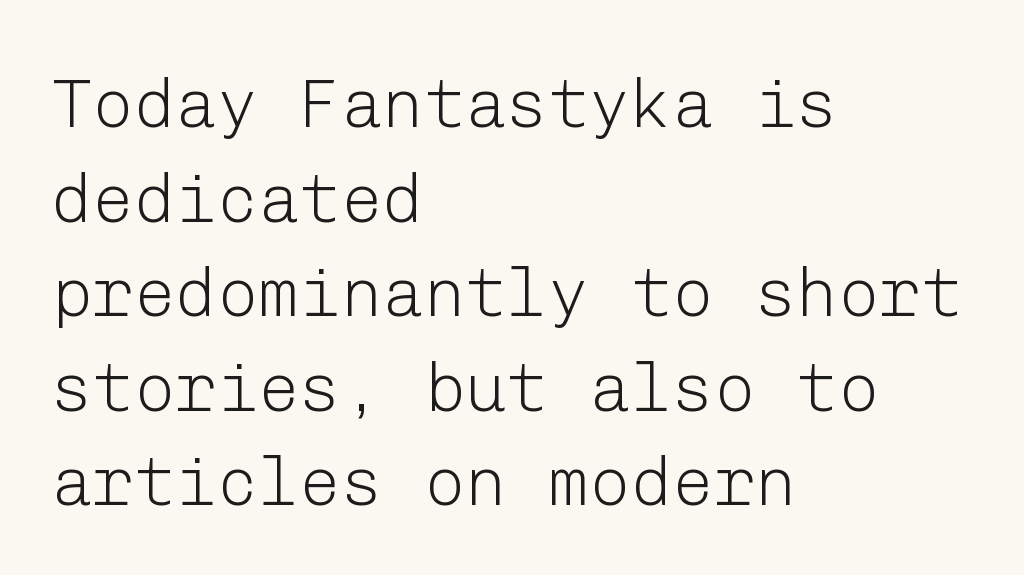
{"serif": "no", "italic": "no", "bold": "no", "weight": "light", "width": "normal", "stroke_contrast": "low", "x_height": "medium", "underline": "no", "align": "left", "line_spacing": "normal", "line_spacing_ratio": 1.37, "letter_spacing": "normal", "letter_spacing_em": 0.0, "glyph_px": 69}
